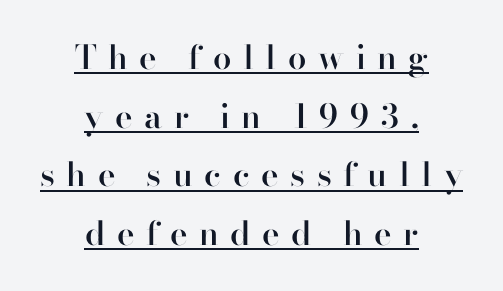
The image shows 33 px semibold sans-serif type, upright; set centered, line spacing 1.78x, unusually wide letter spacing (+0.35 em), underlined; high stroke contrast and a small x-height.
